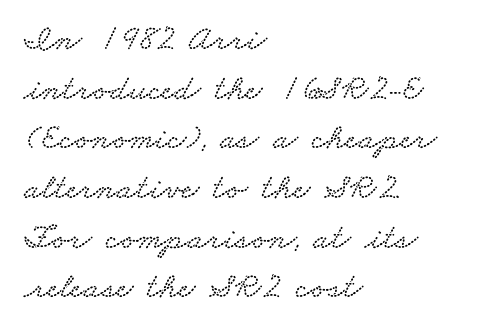
Q: Is the typeface a serif or a sans-serif typeface? A: Serif.
Q: Is the text underlined? A: No.
Q: How is the paragraph aligned? A: Left-aligned.
Q: Is the spacing between letters normal or unusually wide? A: Normal.
Q: Is the spacing between lines tight, normal or loose? A: Normal.
Q: Width (condensed, normal, or wide)? A: Wide.
Q: Stroke contrast? A: Low.
Q: x-height? A: Small.
Q: Monospaced? A: No.
